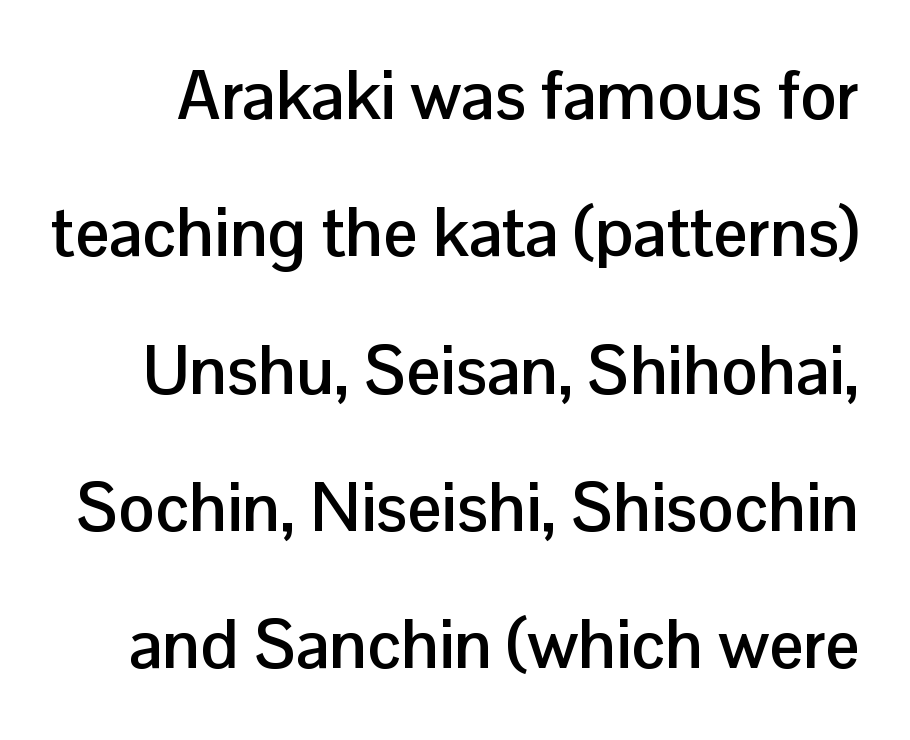
The image shows 68 px semibold sans-serif type, upright; set loose line spacing (2.02x), normal letter spacing, not underlined; low stroke contrast and a medium x-height.
